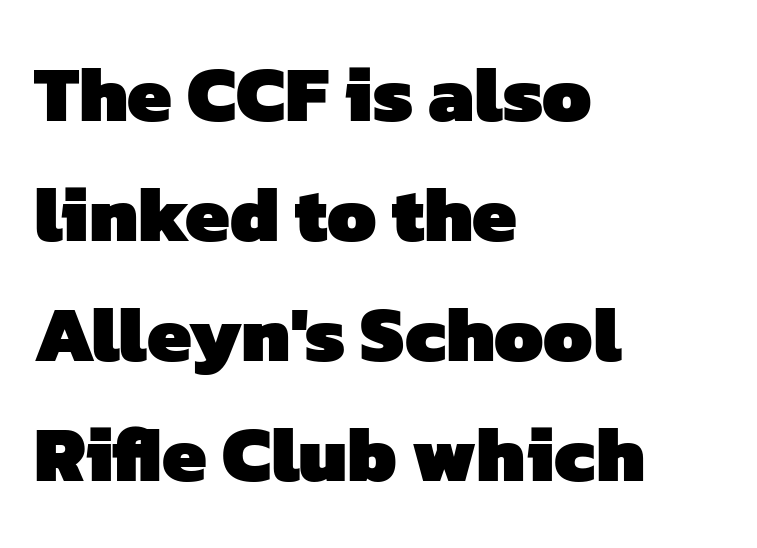
Q: Is the text bold? A: Yes.
Q: Is the typeface a serif or a sans-serif typeface? A: Sans-serif.
Q: Is the text underlined? A: No.
Q: How is the paragraph aligned? A: Left-aligned.
Q: Is the spacing between letters normal or unusually wide? A: Normal.
Q: Is the spacing between lines tight, normal or loose? A: Normal.
Q: Width (condensed, normal, or wide)? A: Normal.
Q: Stroke contrast? A: Low.
Q: x-height? A: Medium.
Q: Monospaced? A: No.
